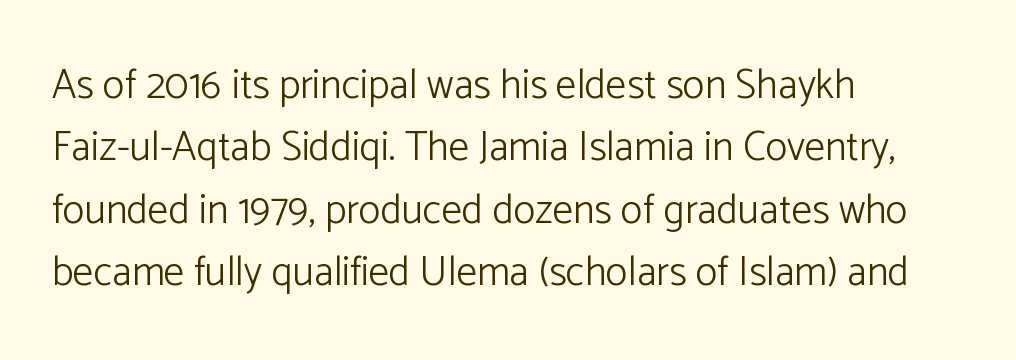
The image shows 41 px light sans-serif type, upright; set left-aligned, normal line spacing (1.52x), normal letter spacing, not underlined; low stroke contrast and a medium x-height.
